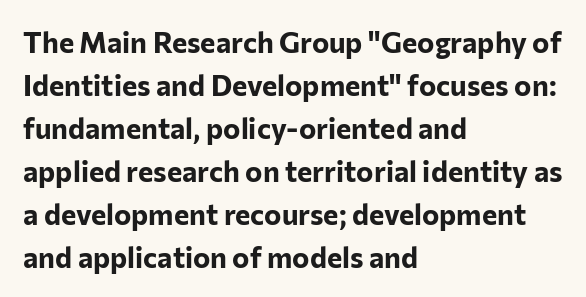
{"serif": "no", "italic": "no", "bold": "yes", "weight": "bold", "width": "normal", "stroke_contrast": "low", "x_height": "medium", "monospaced": "no", "underline": "no", "align": "left", "line_spacing": "normal", "line_spacing_ratio": 1.48, "letter_spacing": "normal", "letter_spacing_em": 0.0, "glyph_px": 29}
